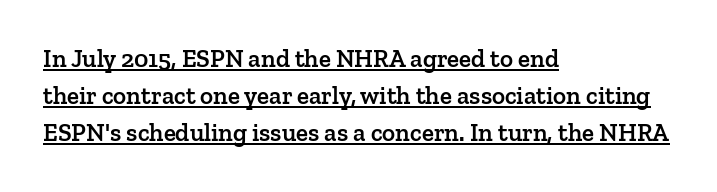
Leftover space on each line is placed entirely after the last word. Typesetter's note: demi weight, one step under bold. Letter spacing: default. Underlined type.
